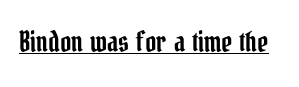
In terms of letterspacing, this is plain default setting. Ascenders rise straight up at ninety degrees. Underline: present.
